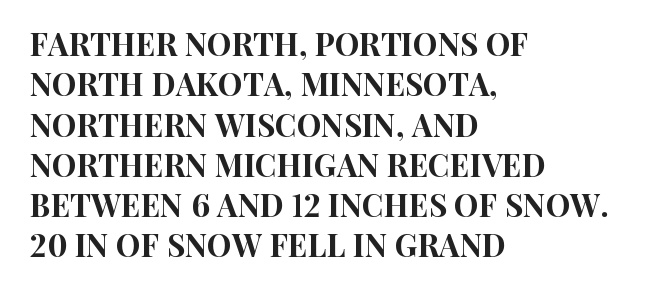
Check under the words: just untouched page. Reading down the block, your eye returns to a fixed left position each line. Is there any slant? The stems are plumb. Students, note that the glyphs here touch the page at normal intervals. The text was rendered using a sans face with plain stroke endings. The face used here is proportionally spaced, like ordinary book or web type.
